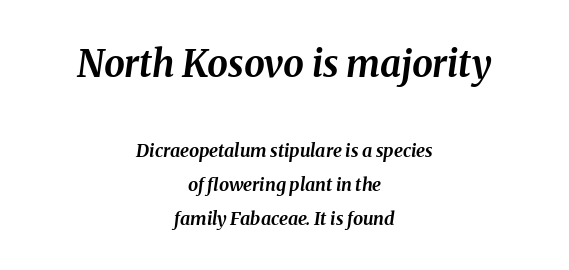
Q: Is the text bold? A: Yes.
Q: Is the text italic (slanted)? A: Yes, it leans right by about 8 degrees.
Q: Is the text underlined? A: No.
Q: How is the paragraph aligned? A: Centered.
Q: Is the spacing between letters normal or unusually wide? A: Normal.
Q: Which block of text is set in a larger size, the first (top) or the second (bottom)? A: The first (top) one.
Q: Width (condensed, normal, or wide)? A: Normal.
Q: Stroke contrast? A: Medium.
Q: x-height? A: Medium.
Q: Monospaced? A: No.
